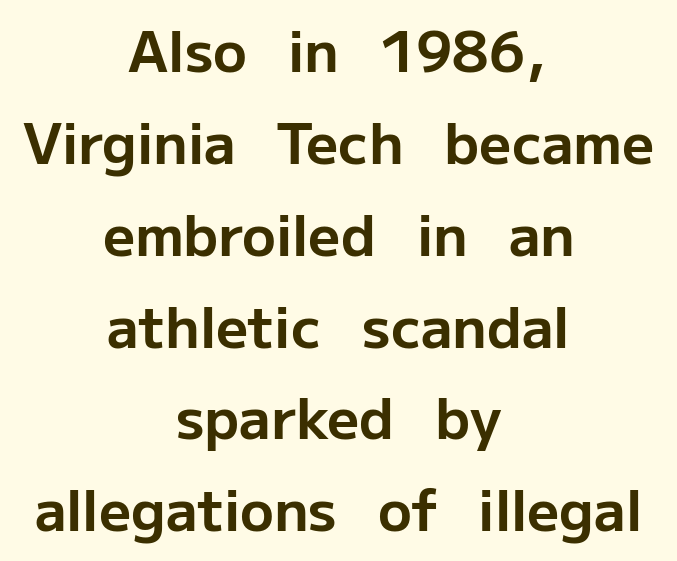
The image shows 56 px bold sans-serif type, upright; set centered, normal line spacing (1.64x), normal letter spacing, not underlined; low stroke contrast and a medium x-height.
